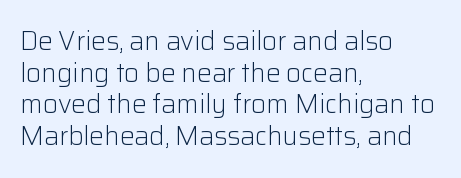
Q: Is the text bold? A: No.
Q: Is the text italic (slanted)? A: No, it is upright.
Q: Is the text underlined? A: No.
Q: How is the paragraph aligned? A: Left-aligned.
Q: Is the spacing between letters normal or unusually wide? A: Normal.
